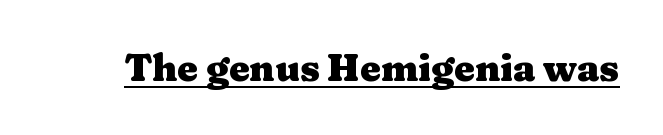
Q: Is the text bold? A: Yes.
Q: Is the text italic (slanted)? A: No, it is upright.
Q: Is the typeface a serif or a sans-serif typeface? A: Serif.
Q: Is the text underlined? A: Yes.
Q: Is the spacing between letters normal or unusually wide? A: Normal.
Q: Width (condensed, normal, or wide)? A: Wide.
Q: Stroke contrast? A: Medium.
Q: x-height? A: Medium.
Q: Monospaced? A: No.
